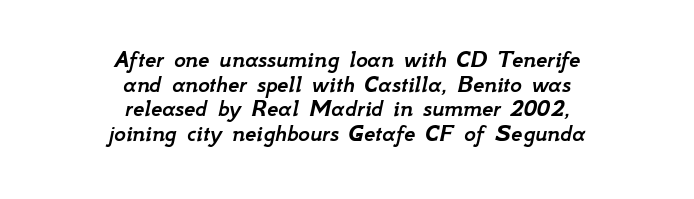
{"italic": "yes", "lean": "right", "slant_degrees": 12, "underline": "no", "align": "center", "line_spacing": "tight", "line_spacing_ratio": 0.99, "letter_spacing": "normal", "letter_spacing_em": 0.0, "glyph_px": 25}
